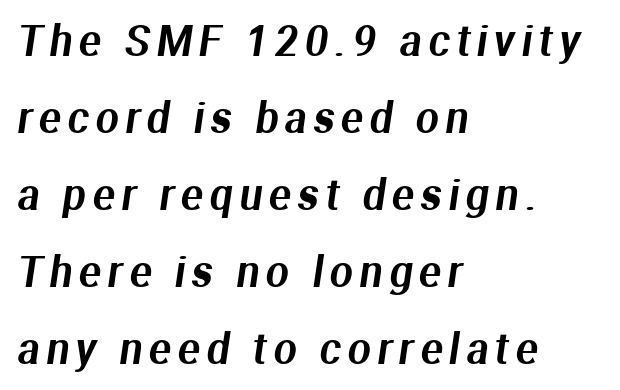
Q: Is the typeface a serif or a sans-serif typeface? A: Sans-serif.
Q: Is the text underlined? A: No.
Q: How is the paragraph aligned? A: Left-aligned.
Q: Width (condensed, normal, or wide)? A: Normal.
Q: Stroke contrast? A: Medium.
Q: x-height? A: Medium.
Q: Monospaced? A: No.
